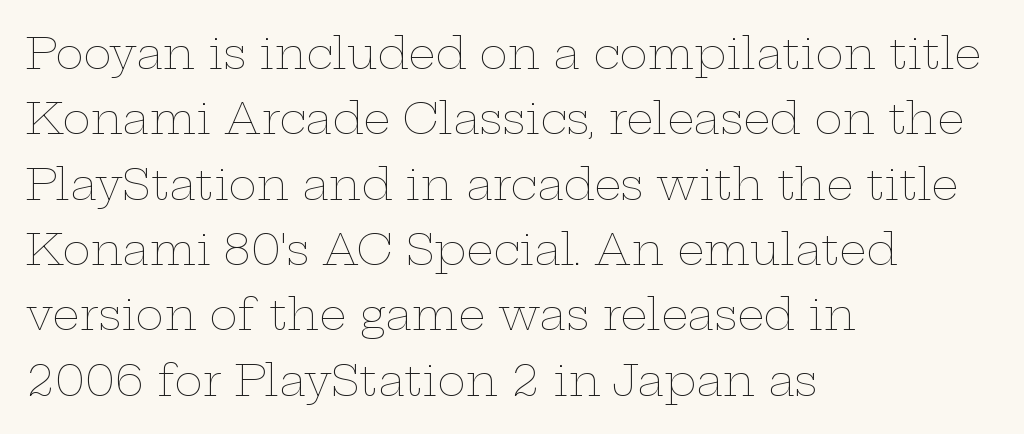
Q: Is the text bold? A: No.
Q: Is the text italic (slanted)? A: No, it is upright.
Q: Is the text underlined? A: No.
Q: How is the paragraph aligned? A: Left-aligned.
Q: Is the spacing between letters normal or unusually wide? A: Normal.
Q: Is the spacing between lines tight, normal or loose? A: Normal.
Q: Width (condensed, normal, or wide)? A: Wide.
Q: Stroke contrast? A: Low.
Q: x-height? A: Medium.
Q: Monospaced? A: No.
